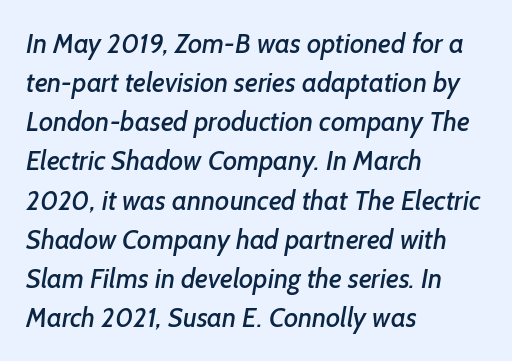
Q: Is the text underlined? A: No.
Q: How is the paragraph aligned? A: Left-aligned.
Q: Is the spacing between letters normal or unusually wide? A: Normal.
Q: Is the spacing between lines tight, normal or loose? A: Normal.
